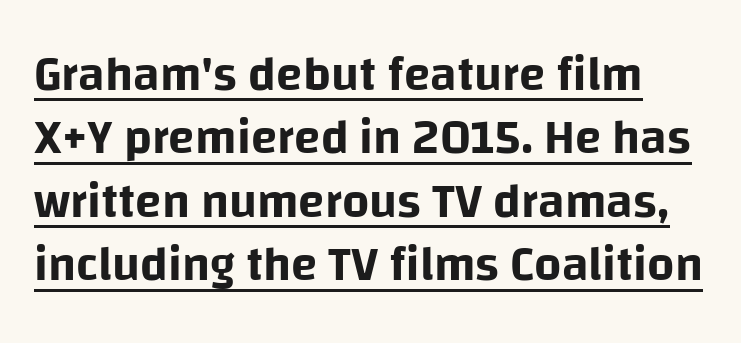
Are there feet on the stems? There aren't — it's a sans. Think of a printed novel: that variable character pitch is what you see here. Characters follow at the spacing the type designer built in. Vertically, the passage feels balanced, rows spaced as you'd expect.
